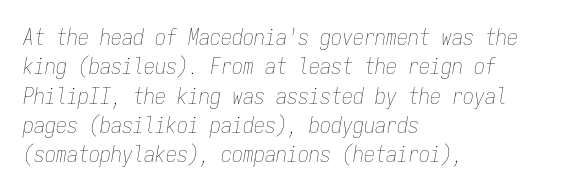
The string is rendered with underlining switched off. The face looks like a standard text weight, possibly lighter. Typeset ragged right — the left edge is the straight one. Quick note: interline space is typical. The tracking reads as untouched default to a designer's eye.
